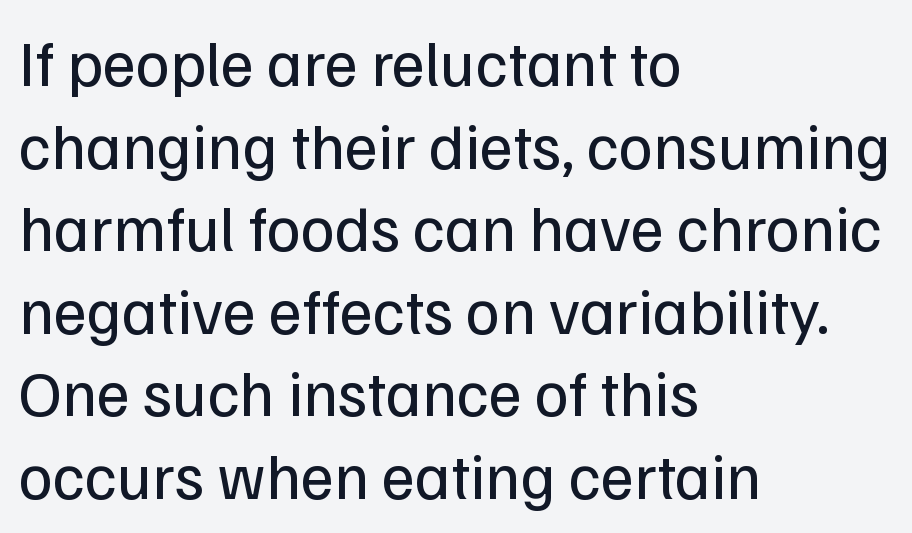
Words appear dense and cohesive because spacing is normal. The compositor pushed each line to the left boundary. Varying glyph widths throughout — classic text-font behaviour. Nobody drew a line under any word here. The face used here is a sans, in the tradition of grotesques and geometrics. The font sits on the lighter half of the weight spectrum, regular included.
